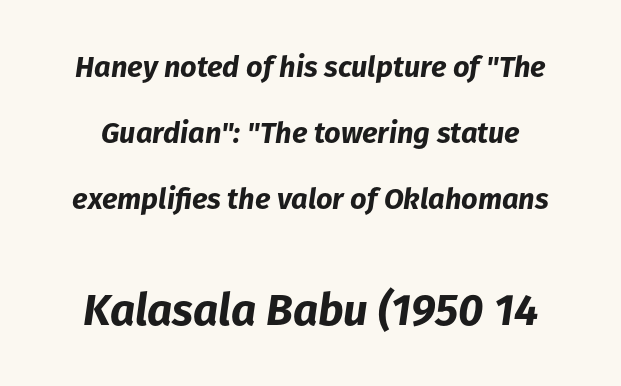
{"italic": "yes", "lean": "right", "slant_degrees": 8, "bold": "yes", "weight": "bold", "width": "normal", "stroke_contrast": "low", "x_height": "medium", "monospaced": "no", "underline": "no", "line_spacing": "loose", "line_spacing_ratio": 2.28, "letter_spacing": "normal", "letter_spacing_em": 0.0, "larger_block": "second", "size_ratio": 1.52, "glyph_px": 44}
